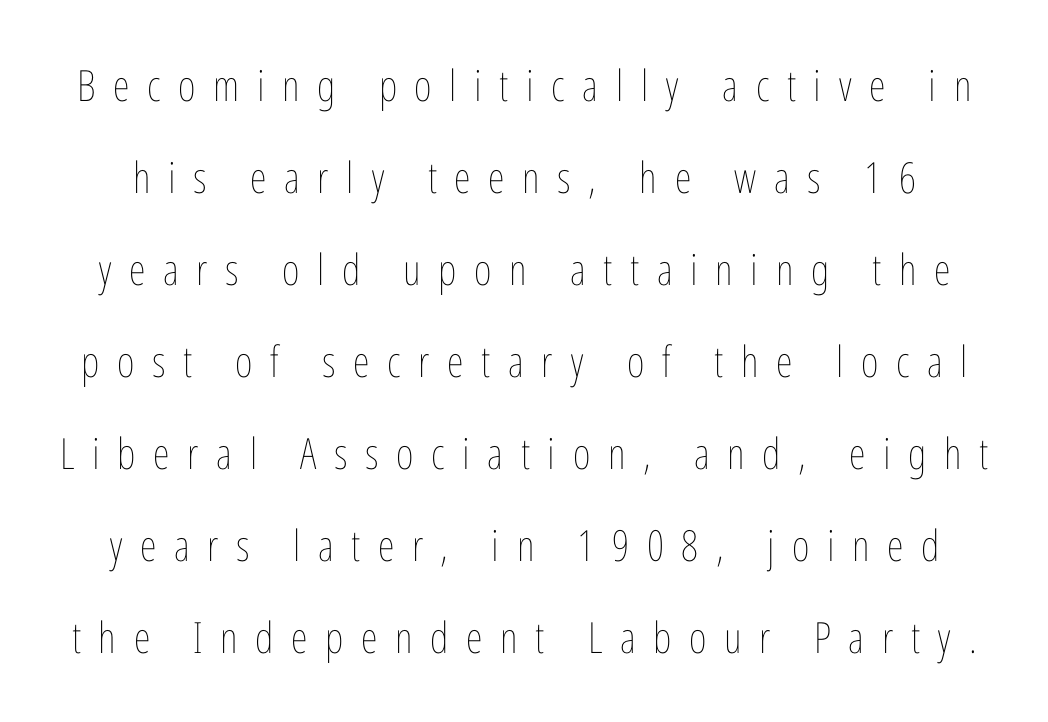
{"italic": "no", "bold": "no", "weight": "thin", "width": "condensed", "stroke_contrast": "low", "x_height": "medium", "monospaced": "no", "underline": "no", "line_spacing": "loose", "line_spacing_ratio": 2.14, "letter_spacing": "wide", "letter_spacing_em": 0.41, "glyph_px": 43}
